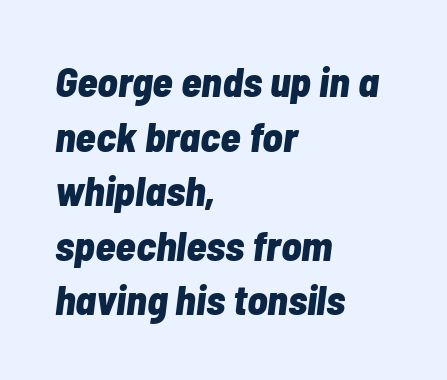
The area under the type is left untouched. This sample has the flowing, uneven cadence of proportional lettering. Weight check: bold — yes, fully. Tall strokes in this sample are angled rather than plumb.
